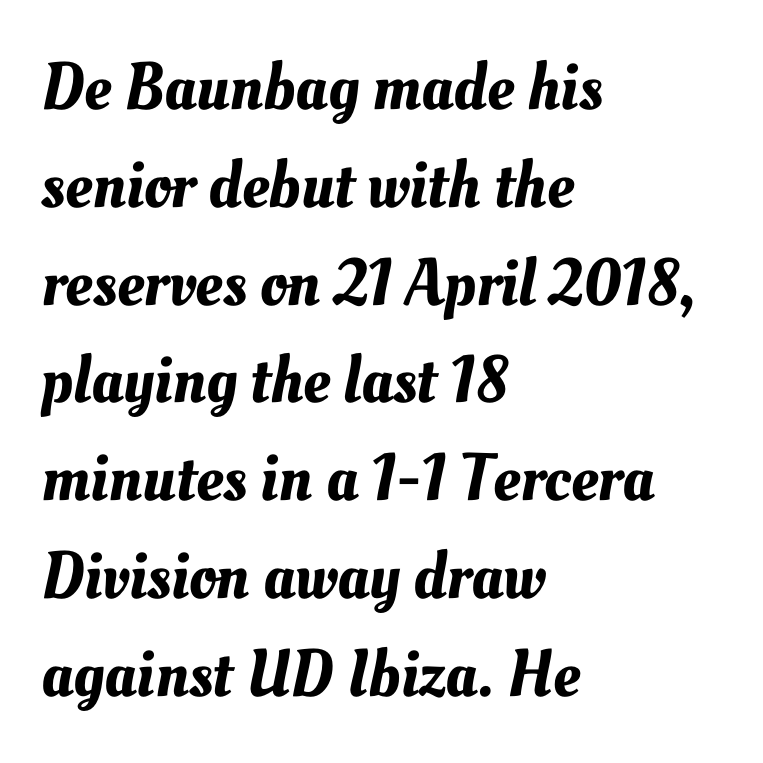
Regular leading. These lines are set flush left with a ragged right edge. Letters rest on an invisible, unmarked baseline. Is this a fixed-width face? No — the glyphs have proportional, varying widths. What stands out about the letter spacing? Nothing — it is the standard amount.
